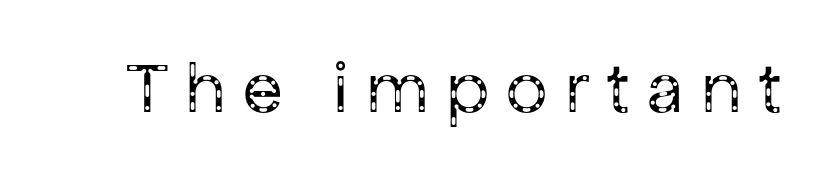
You can tell it's not italic because the verticals are truly vertical. The letters look calm and open, with moderate or lighter stems. Here the designer chose a conventional face with non-uniform glyph widths. A bare baseline throughout the passage. What kind of face is this? One without serifs — a sans. The letters are spread apart with noticeably loose tracking.
